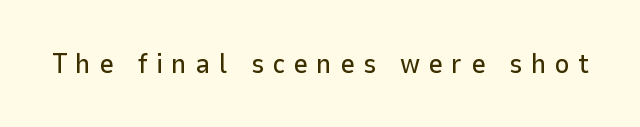
{"serif": "no", "italic": "no", "width": "normal", "stroke_contrast": "low", "x_height": "medium", "monospaced": "no", "underline": "no", "letter_spacing": "wide", "letter_spacing_em": 0.3, "glyph_px": 28}
